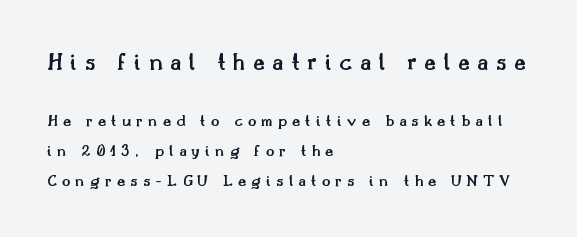
Q: Is the text bold? A: Semi-bold.
Q: Is the text italic (slanted)? A: No, it is upright.
Q: Is the text underlined? A: No.
Q: How is the paragraph aligned? A: Left-aligned.
Q: Is the spacing between letters normal or unusually wide? A: Unusually wide.
Q: Which block of text is set in a larger size, the first (top) or the second (bottom)? A: The first (top) one.
